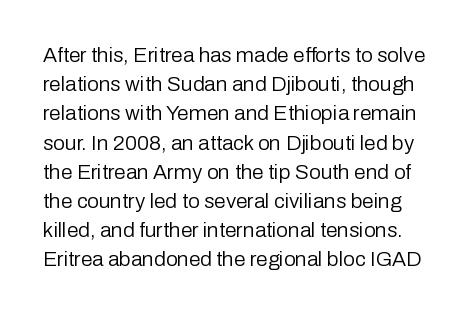
Bold? No — there's no thickening of the strokes. Glyph-to-glyph distance matches everyday printed text. Descenders are the only things crossing below the line. This sample uses an upright cut, with every glyph sitting square on the baseline. Students, observe: this is what conventionally led text looks like.
